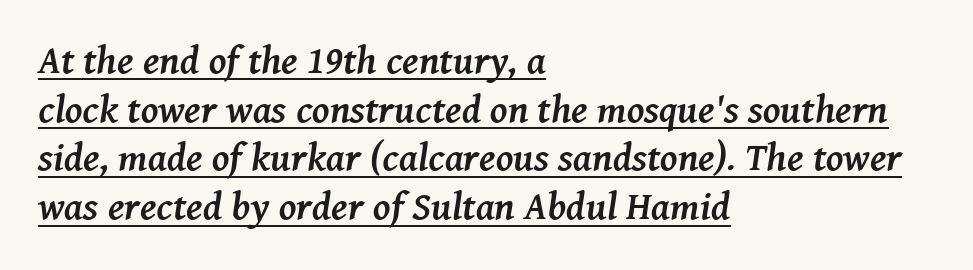
{"serif": "yes", "italic": "yes", "lean": "right", "slant_degrees": 8, "bold": "yes", "weight": "semibold", "width": "normal", "stroke_contrast": "medium", "x_height": "medium", "monospaced": "no", "underline": "yes", "align": "left", "line_spacing": "normal", "line_spacing_ratio": 1.25, "letter_spacing": "normal", "letter_spacing_em": 0.0, "glyph_px": 39}
